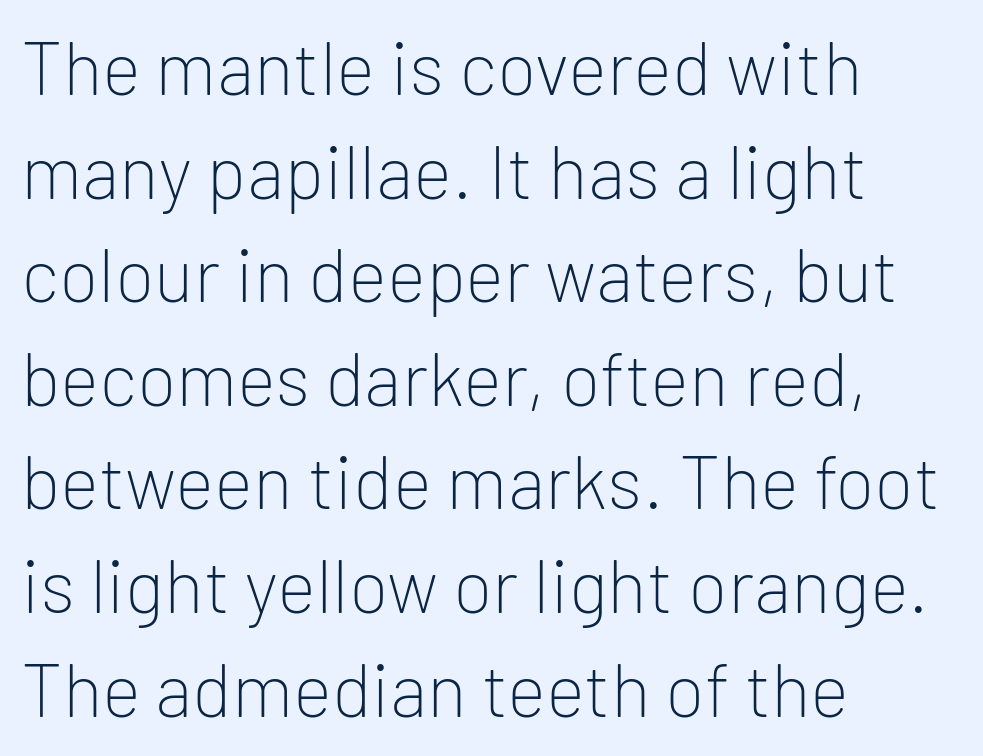
Default kerning and tracking; the words read as compact shapes. No feet cap the strokes, marking this as sans-serif type. Posture: vertical. Layout note: lines flush left. Proportional: the letters do not fall into vertical columns. Does the leading feel generous? No, just average.
